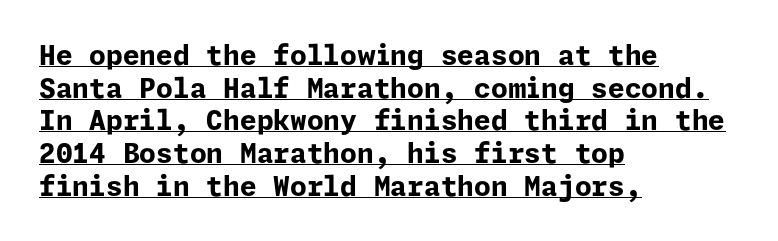
The image shows 27 px bold type, upright; set left-aligned, line spacing 1.21x, normal letter spacing, underlined.
